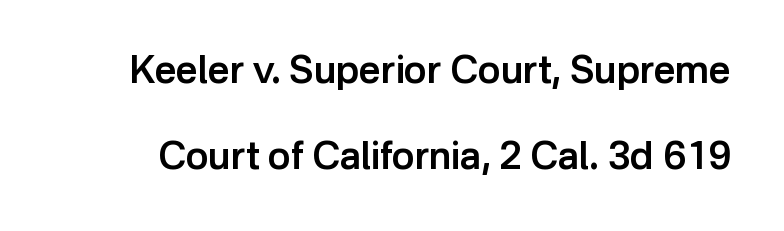
Q: Is the text bold? A: Semi-bold.
Q: Is the text italic (slanted)? A: No, it is upright.
Q: Is the typeface a serif or a sans-serif typeface? A: Sans-serif.
Q: Is the text underlined? A: No.
Q: Is the spacing between letters normal or unusually wide? A: Normal.
Q: Is the spacing between lines tight, normal or loose? A: Loose.
Q: Width (condensed, normal, or wide)? A: Normal.
Q: Stroke contrast? A: Low.
Q: x-height? A: Medium.
Q: Monospaced? A: No.
